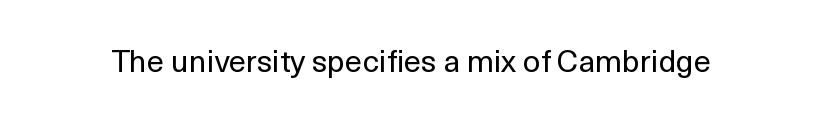
The image shows 31 px regular-weight sans-serif type, upright; set normal letter spacing, not underlined; a medium x-height.
